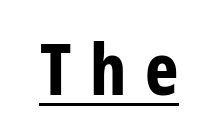
Q: Is the text bold? A: Yes.
Q: Is the text italic (slanted)? A: No, it is upright.
Q: Is the typeface a serif or a sans-serif typeface? A: Sans-serif.
Q: Is the text underlined? A: Yes.
Q: Is the spacing between letters normal or unusually wide? A: Unusually wide.
Q: Width (condensed, normal, or wide)? A: Condensed.
Q: Stroke contrast? A: Low.
Q: x-height? A: Medium.
Q: Monospaced? A: No.
